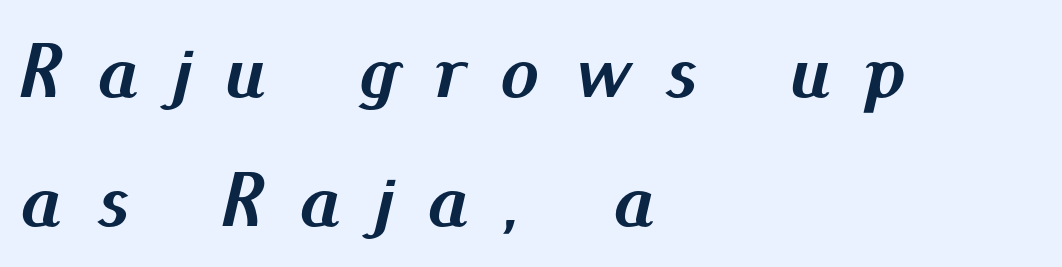
Q: Is the text bold? A: Yes.
Q: Is the text italic (slanted)? A: Yes, it leans right by about 13 degrees.
Q: Is the text underlined? A: No.
Q: How is the paragraph aligned? A: Left-aligned.
Q: Is the spacing between letters normal or unusually wide? A: Unusually wide.
Q: Is the spacing between lines tight, normal or loose? A: Normal.
Q: Width (condensed, normal, or wide)? A: Normal.
Q: Stroke contrast? A: Medium.
Q: x-height? A: Small.
Q: Monospaced? A: No.
